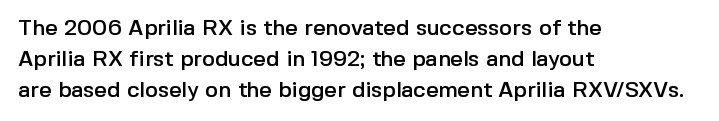
The image shows 22 px text type, upright; set left-aligned, normal line spacing (1.41x), normal letter spacing, not underlined.
